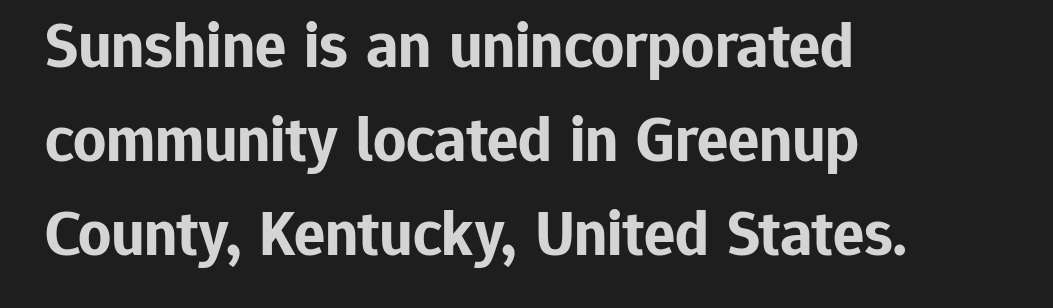
The gap between lines stays unmarked. Do the characters align in a grid? No, the font is proportional. Leading matches the norm, producing a regular column. Note: no serifs on the glyphs. Each line starts at the same left margin while the right side varies. These words are printed bold, with thick strokes throughout.
